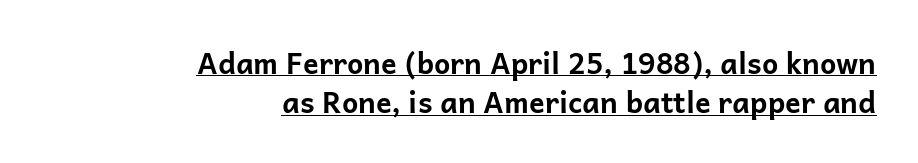
The image shows 29 px bold sans-serif type, upright; set right-aligned, normal line spacing (1.36x), normal letter spacing, underlined; low stroke contrast and a medium x-height.
